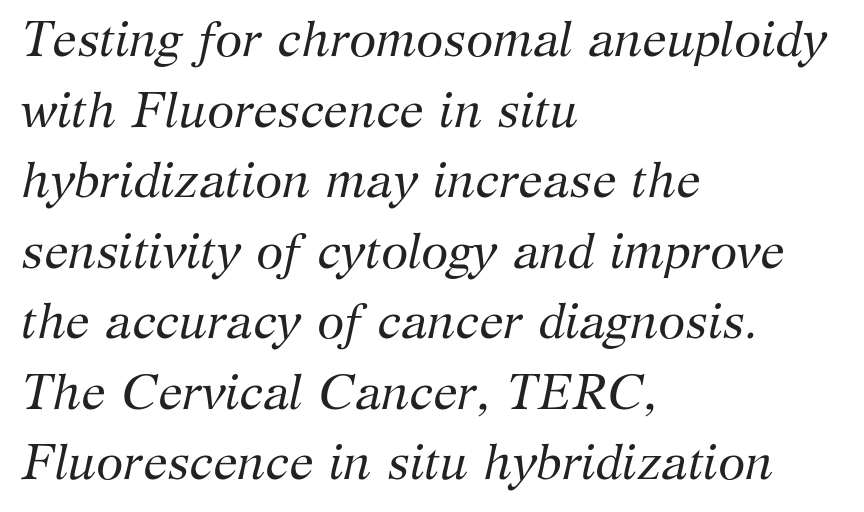
Q: Is the text bold? A: No.
Q: Is the text italic (slanted)? A: Yes, it leans right by about 12 degrees.
Q: Is the typeface a serif or a sans-serif typeface? A: Serif.
Q: Is the text underlined? A: No.
Q: How is the paragraph aligned? A: Left-aligned.
Q: Is the spacing between letters normal or unusually wide? A: Normal.
Q: Is the spacing between lines tight, normal or loose? A: Normal.
Q: Width (condensed, normal, or wide)? A: Normal.
Q: Stroke contrast? A: Medium.
Q: x-height? A: Medium.
Q: Monospaced? A: No.
